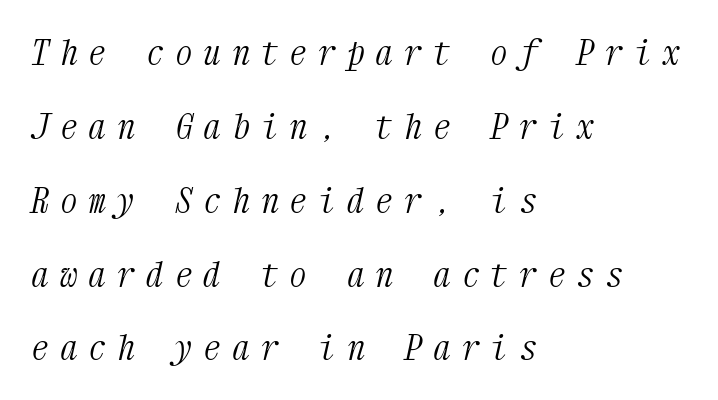
The image shows 35 px light, condensed serif type, italic (leaning right), monospaced; set left-aligned, loose line spacing (2.11x), unusually wide letter spacing (+0.32 em), not underlined; medium stroke contrast and a medium x-height.
